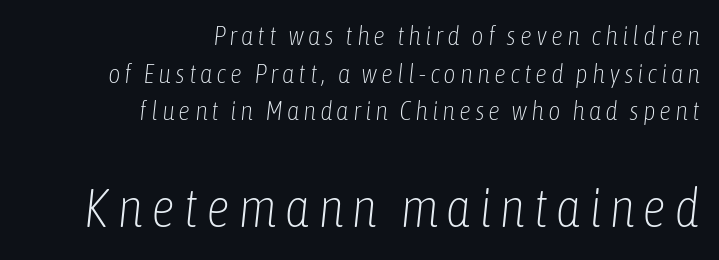
The image shows 54 px light, condensed type, italic (leaning right); set right-aligned, normal line spacing (1.39x), not underlined; the second (bottom) block is 2.0x larger; low stroke contrast and a medium x-height.
